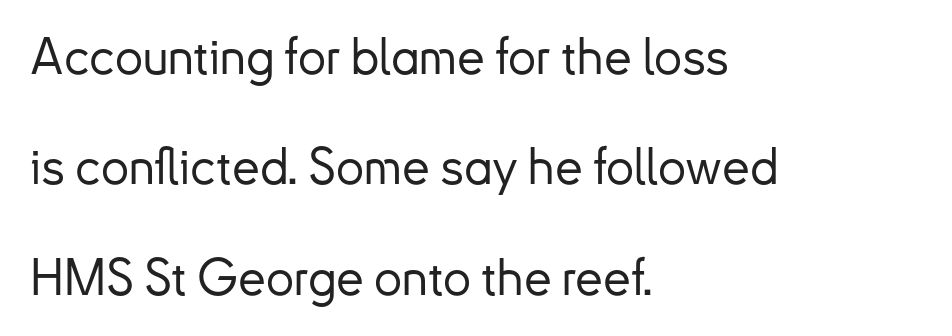
Any mark beneath the type? The region is blank. A student would call this left alignment; a typographer would say flush left, rag right. A typesetter would call this proportional, since set widths differ per character. This sample uses a sans-serif face. Widely set lines give the paragraph a tall, airy silhouette. The typography opts for an upright posture over an oblique one.
